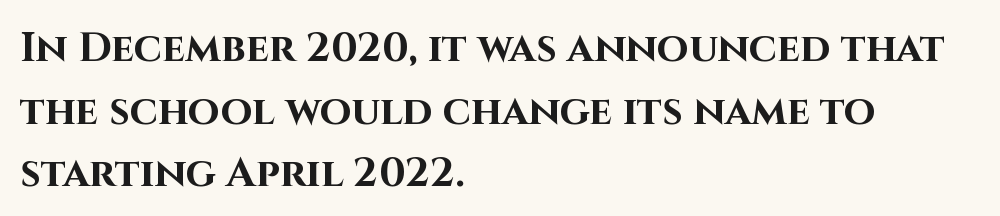
Bold? Absolutely — the strokes are thick and heavy. Grotesque or geometric, the face here clearly has no serifs. Honestly, the row spacing looks completely unremarkable. A student would call this left alignment; a typographer would say flush left, rag right.
